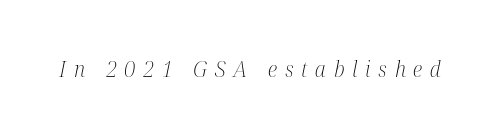
Slanted lettering throughout. Stroke thickness stays within the range of a standard reading face or lighter. Inter-character spacing is expanded well beyond the font's built-in metrics. Quick note: underline off.
